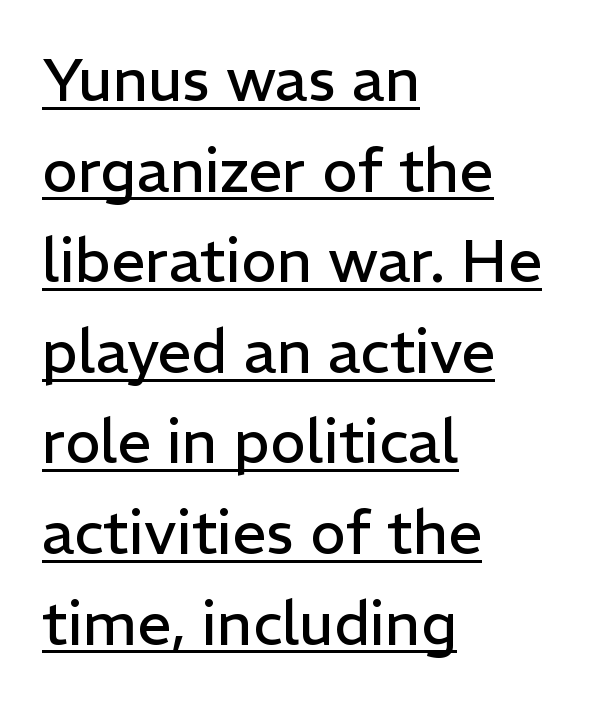
This sample has the flowing, uneven cadence of proportional lettering. This is underlined copy, the kind a proofreader might mark for attention. The text was rendered using a sans face with plain stroke endings. Students, note that the glyphs here touch the page at normal intervals. Baseline-to-baseline distance is the conventional proportion of letter height. These lines stack with their left ends in a neat column.
